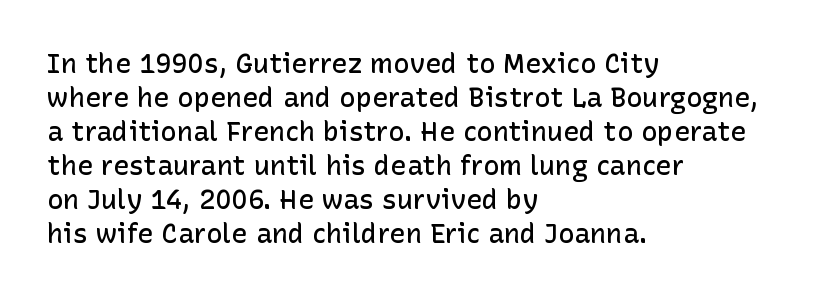
The type sits square on the baseline with zero lean. A clean baseline with only descenders dipping below it. This sample is left-justified, so line endings fall wherever the words run out. Characters follow at the spacing the type designer built in. The font is running at a semibold setting, under full bold. This block has exactly the height ordinary leading produces.
